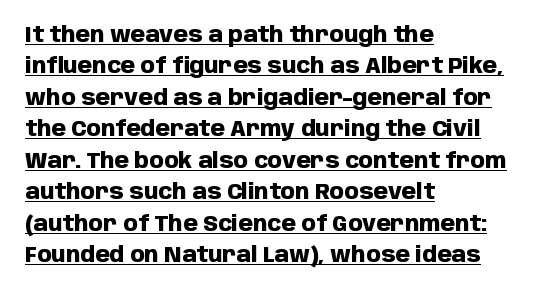
{"italic": "no", "bold": "yes", "underline": "yes", "align": "left", "line_spacing": "normal", "line_spacing_ratio": 1.5, "letter_spacing": "normal", "letter_spacing_em": 0.0, "glyph_px": 21}
